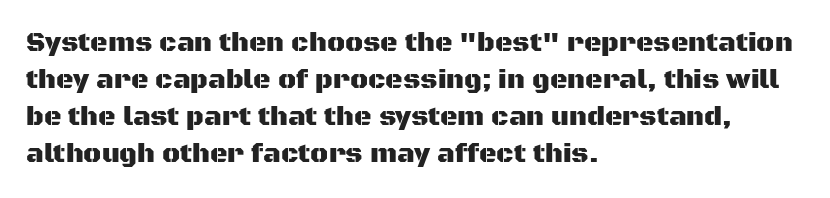
The image shows 27 px text type, upright; set left-aligned, normal line spacing (1.37x), normal letter spacing, not underlined.
